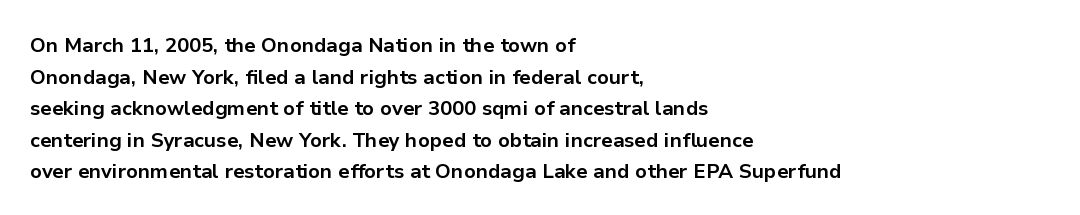
If you drew a line through each stem, it would be perfectly vertical. Nobody drew a line under any word here. A full-strength bold gives these letters their thick strokes. Honestly, the letter spacing is just normal — you wouldn't notice it. Left-aligned paragraph, ragged on the right.
